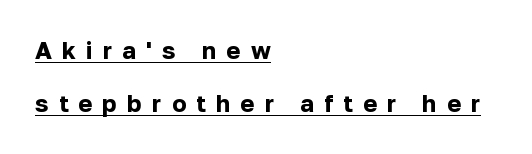
{"italic": "no", "bold": "yes", "underline": "yes", "align": "left", "line_spacing": "loose", "line_spacing_ratio": 2.22, "letter_spacing": "wide", "letter_spacing_em": 0.42, "glyph_px": 24}
